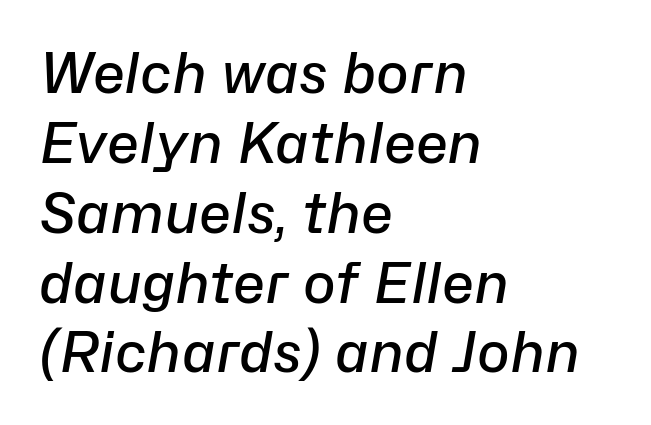
You can tell it's italic because the verticals aren't actually vertical. The area under the type is left untouched. The rendering keeps characters at their native spacing. Whoever set this chose a conventional vertical rhythm. You could not count columns in this text — the font is proportionally spaced.
